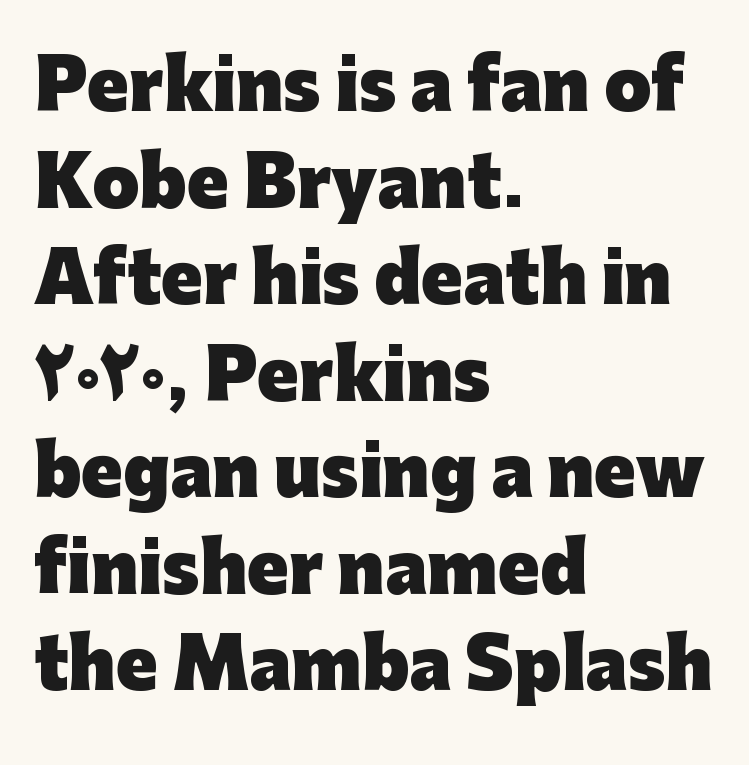
{"serif": "no", "italic": "no", "bold": "yes", "weight": "heavy", "width": "normal", "stroke_contrast": "low", "x_height": "medium", "monospaced": "no", "underline": "no", "align": "left", "line_spacing": "normal", "line_spacing_ratio": 1.42, "letter_spacing": "normal", "letter_spacing_em": 0.0, "glyph_px": 68}
